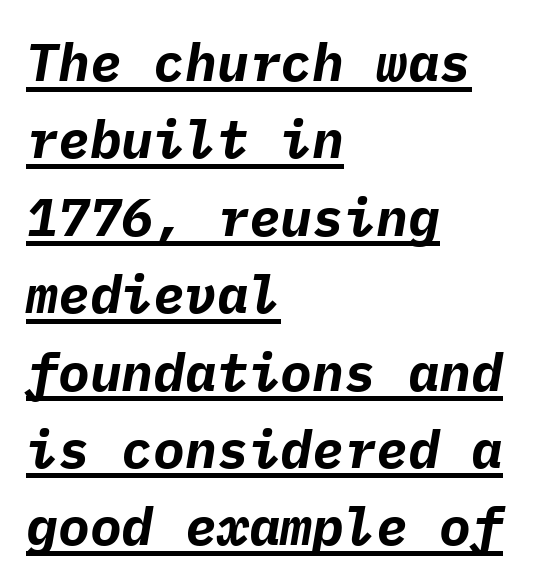
{"italic": "yes", "lean": "right", "slant_degrees": 9, "bold": "yes", "weight": "bold", "width": "normal", "stroke_contrast": "low", "x_height": "medium", "monospaced": "yes", "underline": "yes", "align": "left", "line_spacing": "normal", "line_spacing_ratio": 1.46, "letter_spacing": "normal", "letter_spacing_em": 0.0, "glyph_px": 53}
